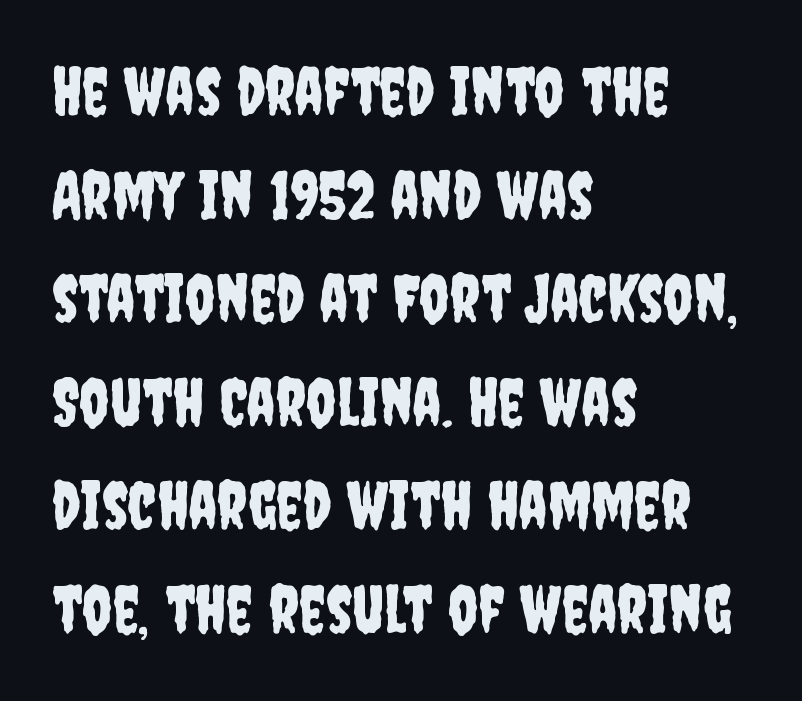
Q: Is the text italic (slanted)? A: No, it is upright.
Q: Is the typeface a serif or a sans-serif typeface? A: Sans-serif.
Q: Is the text underlined? A: No.
Q: How is the paragraph aligned? A: Left-aligned.
Q: Is the spacing between letters normal or unusually wide? A: Normal.
Q: Is the spacing between lines tight, normal or loose? A: Normal.
Q: Width (condensed, normal, or wide)? A: Condensed.
Q: Stroke contrast? A: Low.
Q: x-height? A: Large.
Q: Monospaced? A: No.
